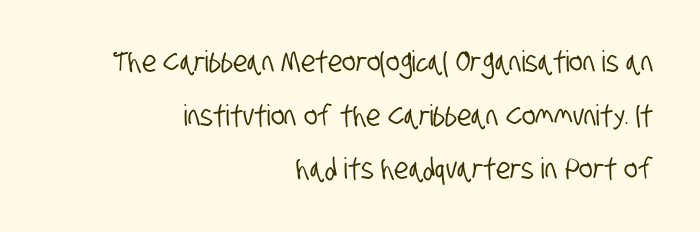
The image shows 29 px condensed sans-serif type; set right-aligned, line spacing 1.85x, normal letter spacing, not underlined; low stroke contrast and a large x-height.
